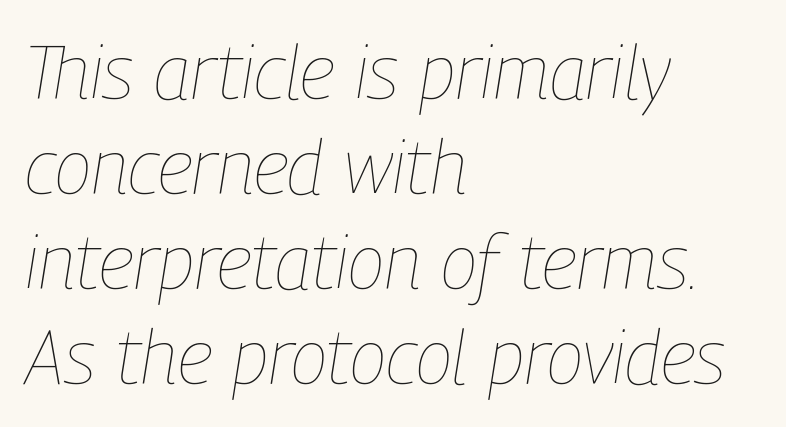
Q: Is the text bold? A: No.
Q: Is the text italic (slanted)? A: Yes, it leans right by about 9 degrees.
Q: Is the text underlined? A: No.
Q: How is the paragraph aligned? A: Left-aligned.
Q: Is the spacing between letters normal or unusually wide? A: Normal.
Q: Is the spacing between lines tight, normal or loose? A: Normal.
Q: Width (condensed, normal, or wide)? A: Condensed.
Q: Stroke contrast? A: Low.
Q: x-height? A: Medium.
Q: Monospaced? A: No.
